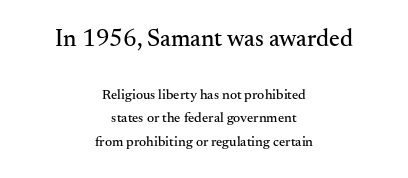
Q: Is the text italic (slanted)? A: No, it is upright.
Q: Is the text underlined? A: No.
Q: How is the paragraph aligned? A: Centered.
Q: Is the spacing between letters normal or unusually wide? A: Normal.
Q: Is the spacing between lines tight, normal or loose? A: Normal.
Q: Which block of text is set in a larger size, the first (top) or the second (bottom)? A: The first (top) one.
